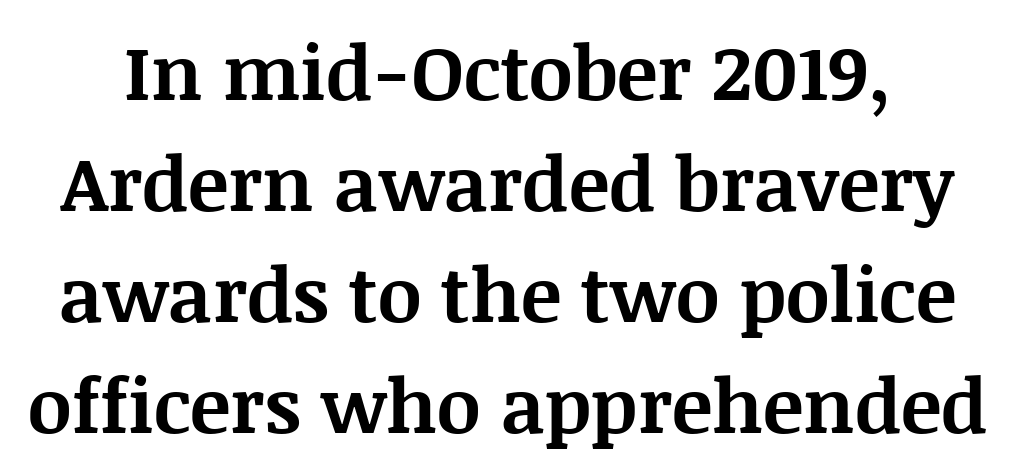
The image shows 76 px bold serif type, upright; set normal line spacing (1.46x), normal letter spacing, not underlined; medium stroke contrast and a large x-height.
